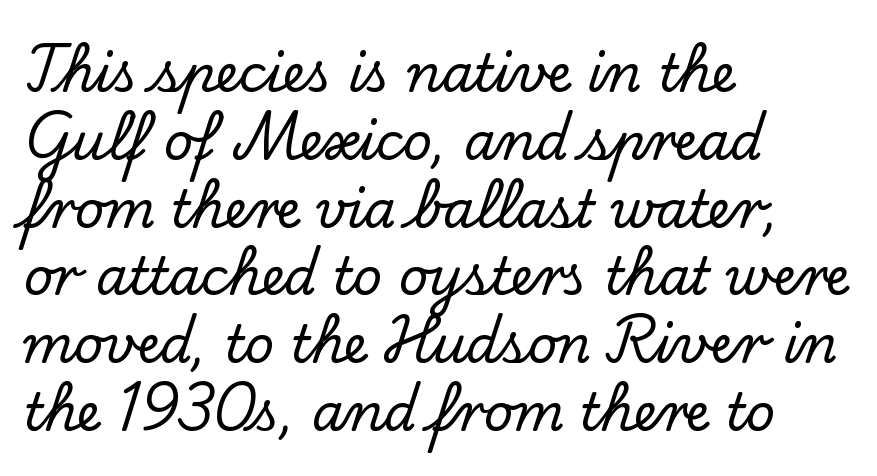
{"serif": "yes", "width": "normal", "stroke_contrast": "low", "x_height": "small", "monospaced": "no", "underline": "no", "align": "left", "line_spacing": "normal", "line_spacing_ratio": 1.33, "letter_spacing": "normal", "letter_spacing_em": 0.0, "glyph_px": 51}
